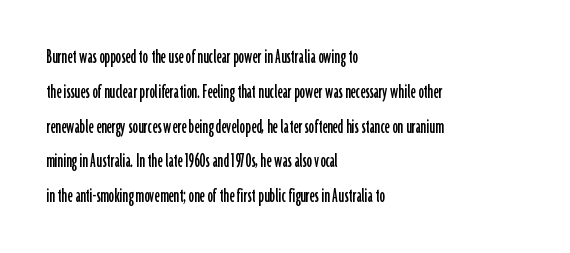
{"italic": "no", "underline": "no", "align": "left", "line_spacing": "normal", "line_spacing_ratio": 1.58, "letter_spacing": "normal", "letter_spacing_em": 0.0, "glyph_px": 22}
